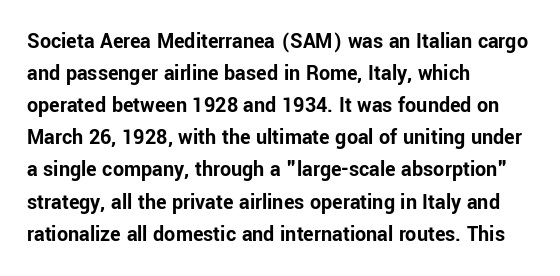
Q: Is the text bold? A: Yes.
Q: Is the text italic (slanted)? A: No, it is upright.
Q: Is the text underlined? A: No.
Q: How is the paragraph aligned? A: Left-aligned.
Q: Is the spacing between letters normal or unusually wide? A: Normal.
Q: Is the spacing between lines tight, normal or loose? A: Normal.
